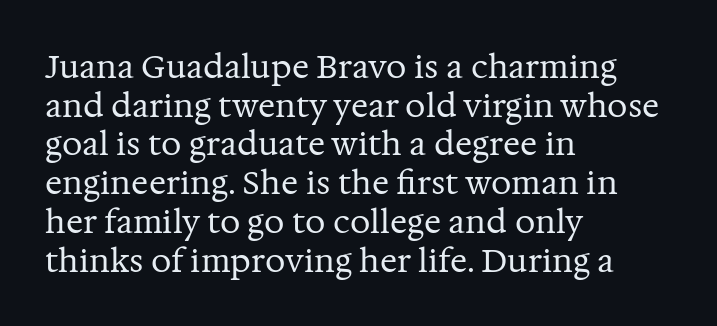
This is roman type, the default non-slanted kind. Varying glyph widths throughout — classic text-font behaviour. One-word summary of the alignment: left. The font family rendered here belongs to the serif group.
